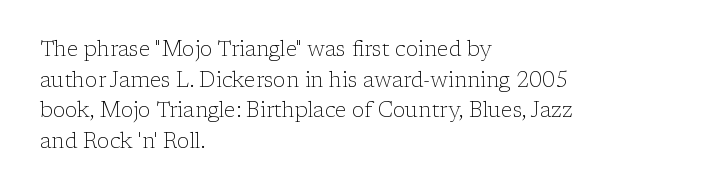
The strip under each line holds only bare page. The lines in this sample share a left origin and differ only in where they stop. The block of text has a typical density, with ordinary space between rows. A typesetter would call this zero additional tracking. Each stroke keeps to a modest, everyday thickness or less. Style check: upright.
